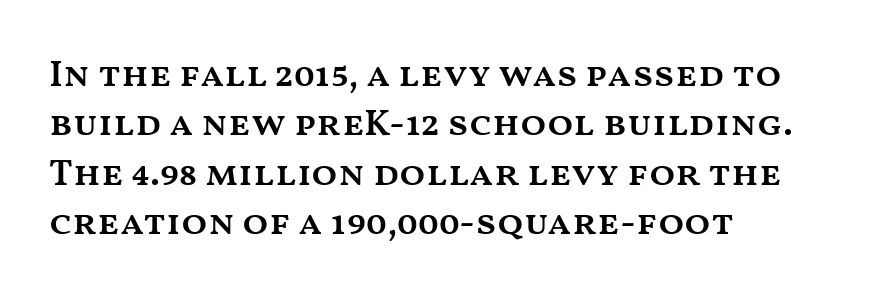
{"italic": "no", "bold": "semi", "weight": "semibold", "width": "wide", "stroke_contrast": "medium", "x_height": "medium", "monospaced": "no", "underline": "no", "align": "left", "line_spacing": "normal", "line_spacing_ratio": 1.3, "letter_spacing": "normal", "letter_spacing_em": 0.0, "glyph_px": 38}
